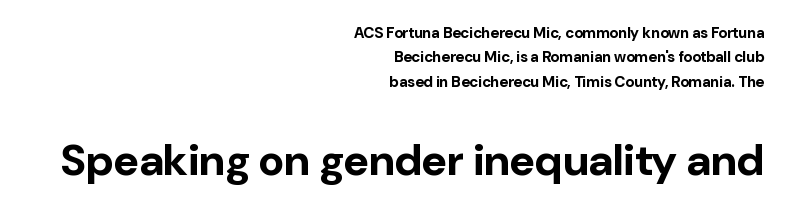
The image shows 44 px bold sans-serif type, upright; set right-aligned, normal line spacing (1.62x), normal letter spacing, not underlined; the second (bottom) block is 2.93x larger; low stroke contrast and a medium x-height.
